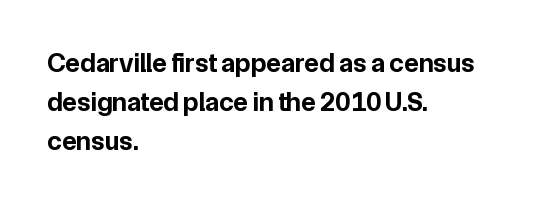
Line starts are locked; line ends wander. On the weight axis this lands at bold, roughly 700. Italic: no, the glyphs are upright roman. Glance below the letters and you will spot only blank space.
